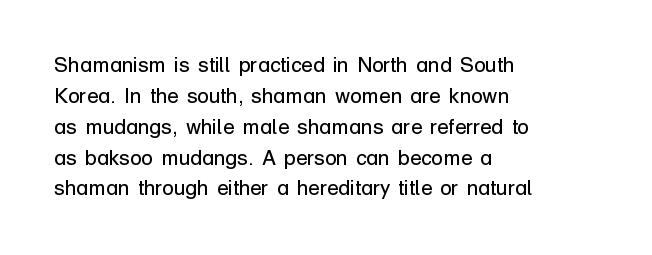
The image shows 21 px text type, upright; set left-aligned, normal line spacing (1.47x), normal letter spacing, not underlined.
